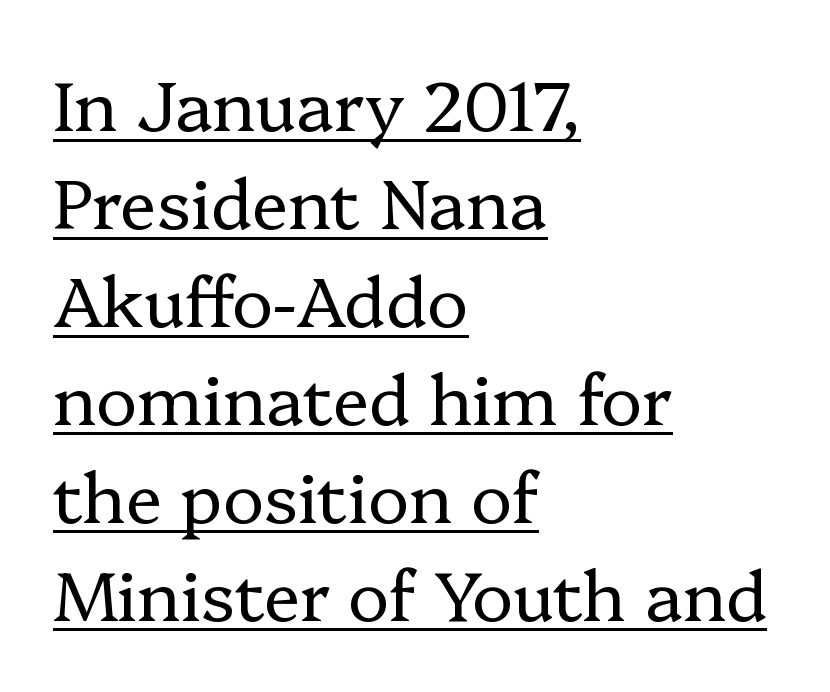
{"serif": "yes", "italic": "no", "bold": "no", "weight": "regular", "width": "normal", "stroke_contrast": "low", "x_height": "medium", "monospaced": "no", "underline": "yes", "align": "left", "line_spacing": "normal", "line_spacing_ratio": 1.42, "letter_spacing": "normal", "letter_spacing_em": 0.0, "glyph_px": 69}
